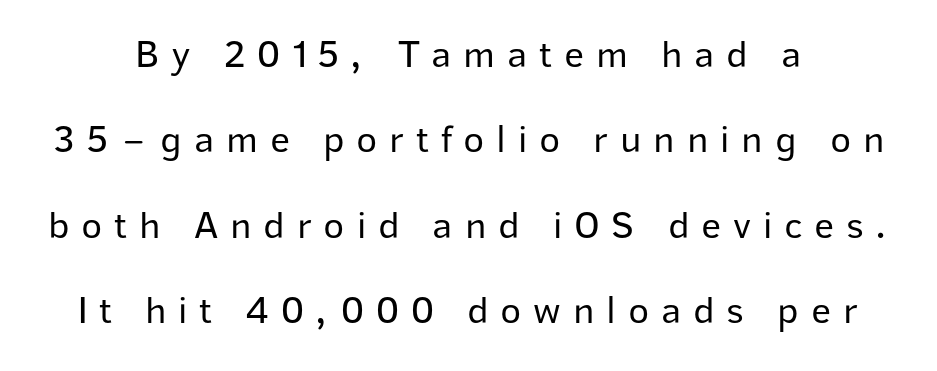
{"serif": "no", "italic": "no", "bold": "no", "weight": "regular", "width": "normal", "stroke_contrast": "low", "x_height": "medium", "monospaced": "no", "underline": "no", "align": "center", "line_spacing": "loose", "line_spacing_ratio": 2.19, "letter_spacing": "wide", "letter_spacing_em": 0.3, "glyph_px": 39}
